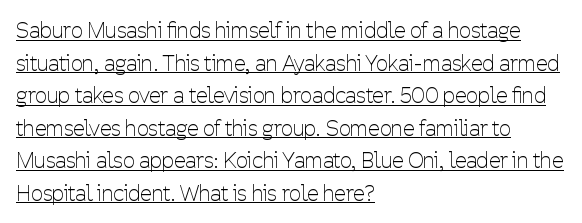
{"italic": "no", "bold": "no", "underline": "yes", "align": "left", "line_spacing": "normal", "line_spacing_ratio": 1.55, "letter_spacing": "normal", "letter_spacing_em": 0.0, "glyph_px": 21}
